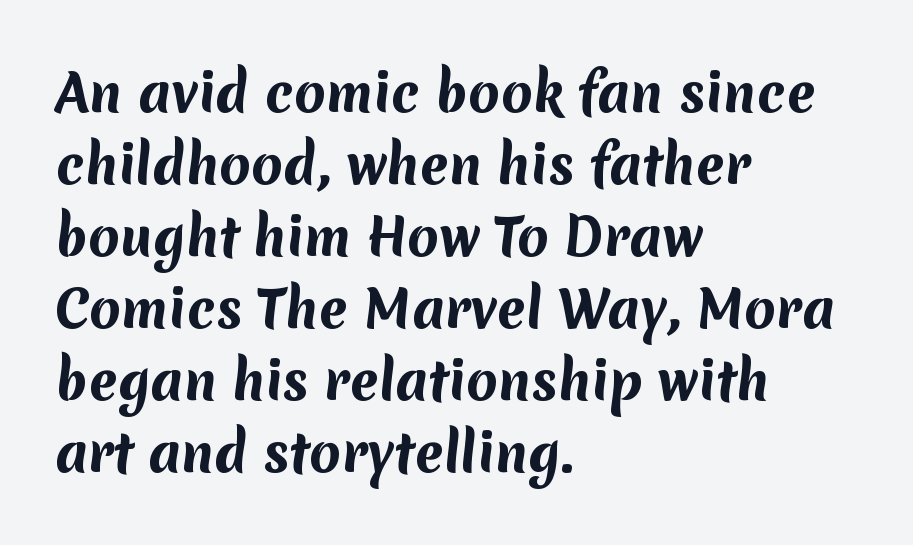
{"serif": "no", "bold": "yes", "weight": "bold", "width": "normal", "stroke_contrast": "medium", "x_height": "medium", "monospaced": "no", "underline": "no", "align": "left", "line_spacing": "normal", "line_spacing_ratio": 1.41, "letter_spacing": "normal", "letter_spacing_em": 0.0, "glyph_px": 51}
